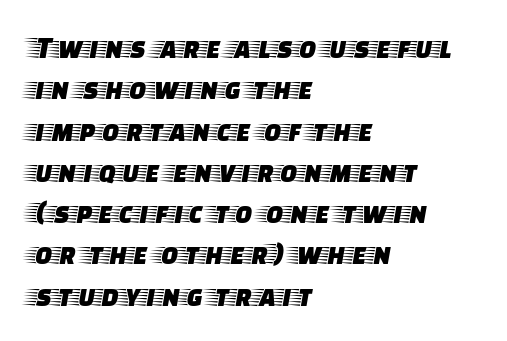
Q: Is the text italic (slanted)? A: Yes.
Q: Is the typeface a serif or a sans-serif typeface? A: Serif.
Q: Is the text underlined? A: No.
Q: How is the paragraph aligned? A: Left-aligned.
Q: Is the spacing between letters normal or unusually wide? A: Normal.
Q: Is the spacing between lines tight, normal or loose? A: Normal.
Q: Width (condensed, normal, or wide)? A: Wide.
Q: Stroke contrast? A: Low.
Q: x-height? A: Large.
Q: Monospaced? A: No.
